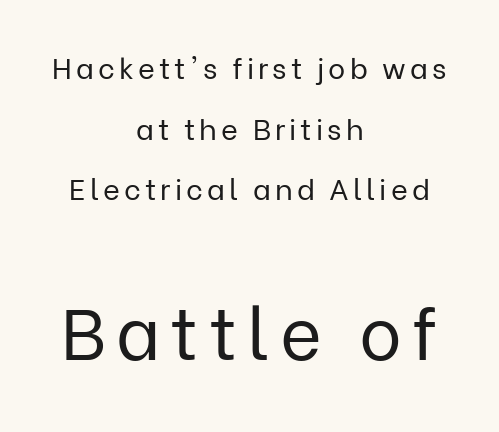
Q: Is the text bold? A: No.
Q: Is the text italic (slanted)? A: No, it is upright.
Q: Is the typeface a serif or a sans-serif typeface? A: Sans-serif.
Q: Is the text underlined? A: No.
Q: How is the paragraph aligned? A: Centered.
Q: Is the spacing between lines tight, normal or loose? A: Loose.
Q: Which block of text is set in a larger size, the first (top) or the second (bottom)? A: The second (bottom) one.
Q: Width (condensed, normal, or wide)? A: Normal.
Q: Stroke contrast? A: Low.
Q: x-height? A: Medium.
Q: Monospaced? A: No.
